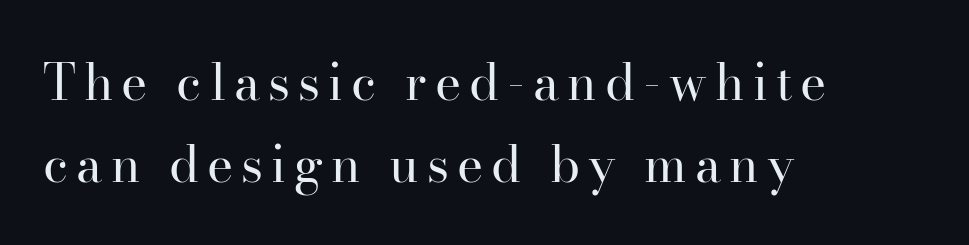
The strokes are not fattened; the text isn't bold. The baseline area is clear. The passage shown is typed in a proportional face where columns would drift. Look at the bottom of the vertical strokes: they flare into serifs here. Interline gaps are of average width in this sample.
